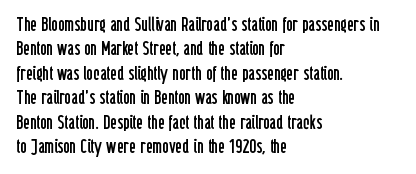
Q: Is the text bold? A: No.
Q: Is the text italic (slanted)? A: No, it is upright.
Q: Is the text underlined? A: No.
Q: How is the paragraph aligned? A: Left-aligned.
Q: Is the spacing between letters normal or unusually wide? A: Normal.
